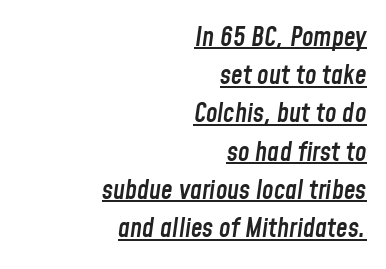
{"italic": "yes", "lean": "right", "slant_degrees": 8, "bold": "semi", "underline": "yes", "align": "right", "line_spacing": "normal", "line_spacing_ratio": 1.47, "letter_spacing": "normal", "letter_spacing_em": 0.0, "glyph_px": 26}
